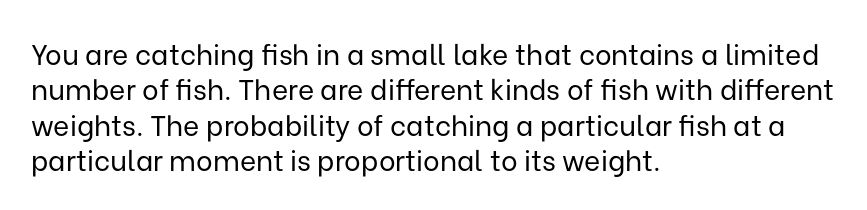
The image shows 28 px regular-weight sans-serif type, upright; set left-aligned, normal line spacing (1.26x), normal letter spacing, not underlined; low stroke contrast and a medium x-height.
